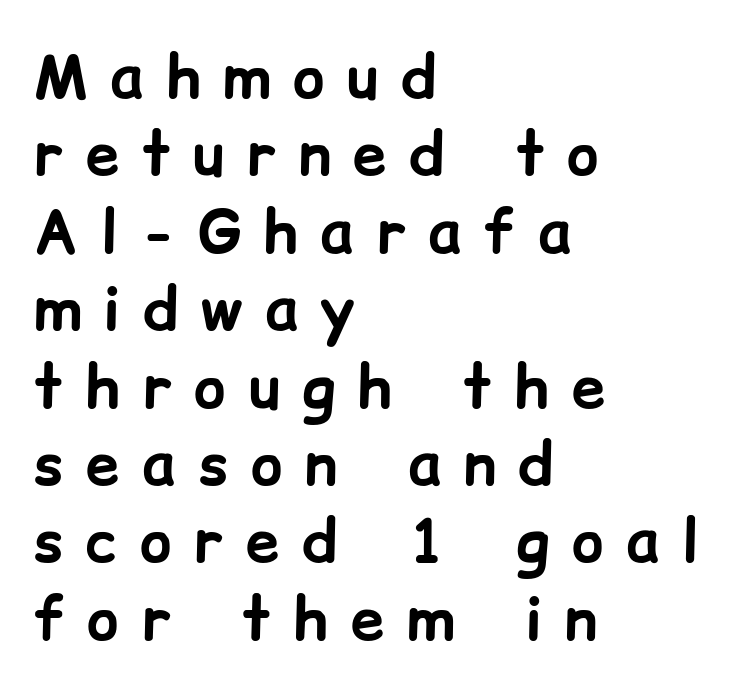
{"serif": "no", "italic": "no", "bold": "yes", "weight": "bold", "width": "normal", "stroke_contrast": "low", "x_height": "medium", "monospaced": "no", "underline": "no", "align": "left", "line_spacing": "normal", "line_spacing_ratio": 1.29, "letter_spacing": "wide", "letter_spacing_em": 0.38, "glyph_px": 60}
